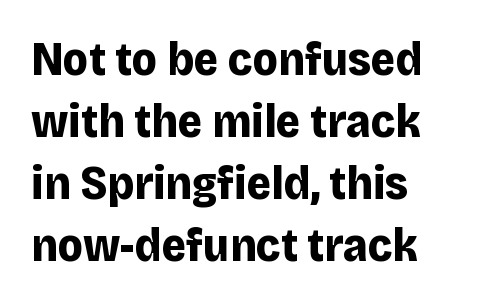
Q: Is the text bold? A: Yes.
Q: Is the text italic (slanted)? A: No, it is upright.
Q: Is the typeface a serif or a sans-serif typeface? A: Sans-serif.
Q: Is the text underlined? A: No.
Q: Is the spacing between letters normal or unusually wide? A: Normal.
Q: Is the spacing between lines tight, normal or loose? A: Normal.
Q: Width (condensed, normal, or wide)? A: Normal.
Q: Stroke contrast? A: Low.
Q: x-height? A: Large.
Q: Monospaced? A: No.
